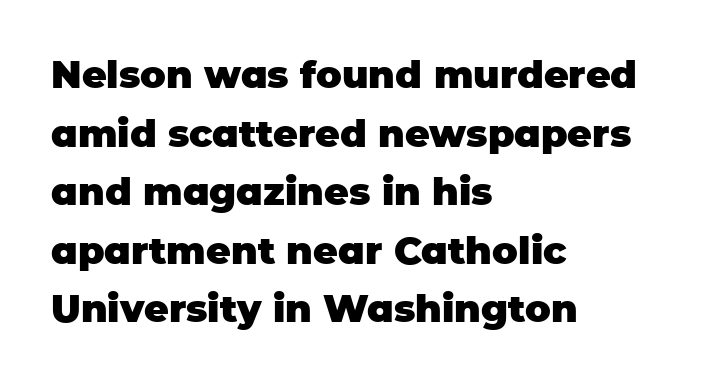
The image shows 38 px heavy sans-serif type, upright; set left-aligned, normal line spacing (1.54x), normal letter spacing, not underlined; low stroke contrast and a large x-height.
